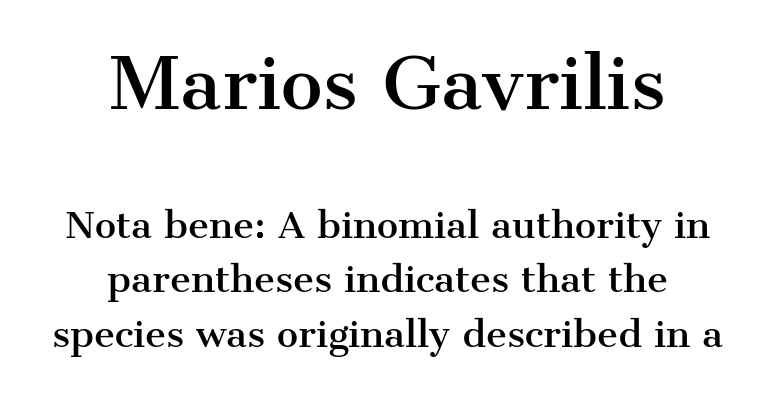
Q: Is the text italic (slanted)? A: No, it is upright.
Q: Is the typeface a serif or a sans-serif typeface? A: Serif.
Q: Is the text underlined? A: No.
Q: How is the paragraph aligned? A: Centered.
Q: Is the spacing between letters normal or unusually wide? A: Normal.
Q: Is the spacing between lines tight, normal or loose? A: Normal.
Q: Which block of text is set in a larger size, the first (top) or the second (bottom)? A: The first (top) one.
Q: Width (condensed, normal, or wide)? A: Normal.
Q: Stroke contrast? A: Medium.
Q: x-height? A: Medium.
Q: Monospaced? A: No.
